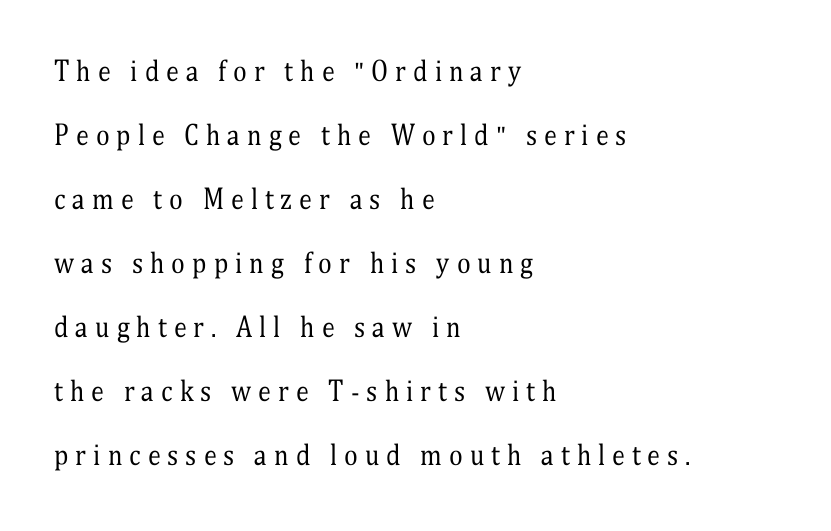
{"italic": "no", "bold": "no", "underline": "no", "align": "left", "line_spacing": "loose", "line_spacing_ratio": 2.46, "letter_spacing": "wide", "letter_spacing_em": 0.27, "glyph_px": 26}
